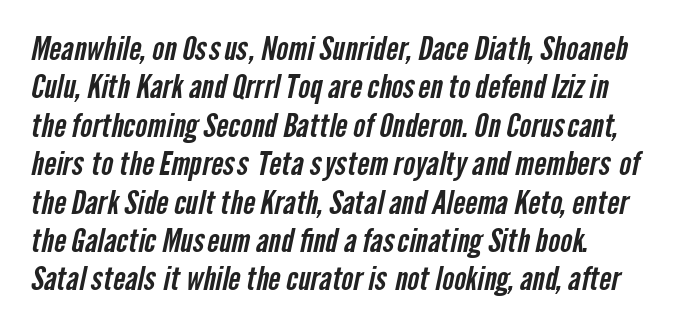
Nobody touched the tracking dial on this one. Glance below the letters and you will spot only blank space. A sans-serif font was chosen for this passage. Note the varied advance widths — an 'i' is clearly narrower than an 'm'.
